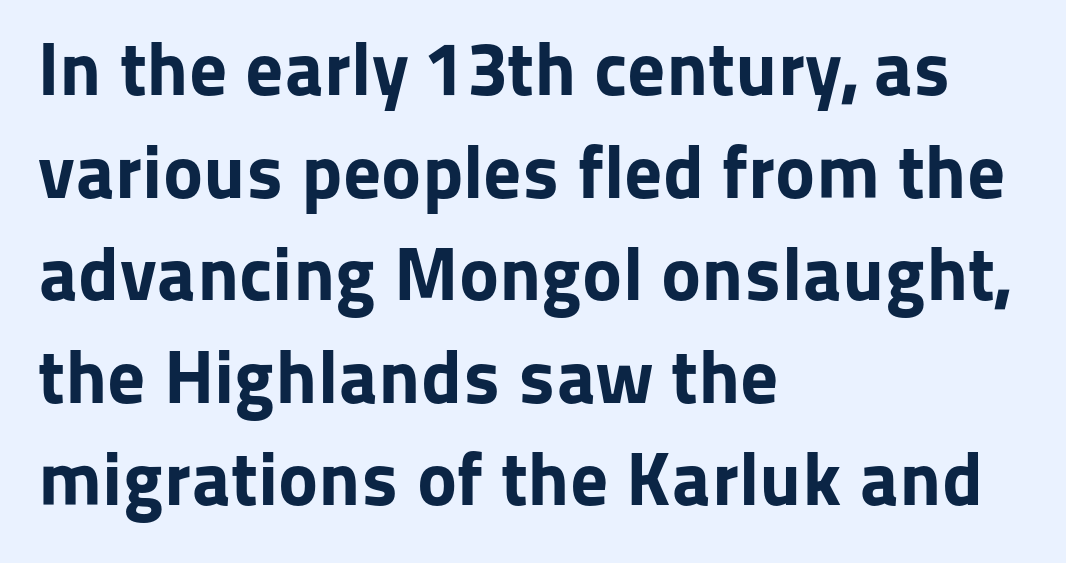
{"serif": "no", "italic": "no", "bold": "yes", "weight": "bold", "width": "normal", "stroke_contrast": "low", "x_height": "medium", "monospaced": "no", "underline": "no", "align": "left", "line_spacing": "normal", "line_spacing_ratio": 1.35, "letter_spacing": "normal", "letter_spacing_em": 0.0, "glyph_px": 76}
